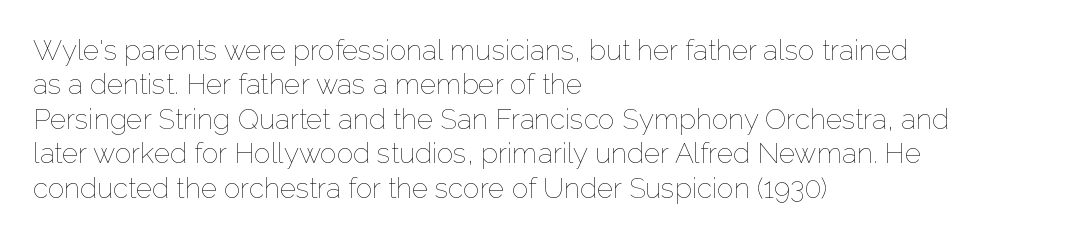
Q: Is the text bold? A: No.
Q: Is the text italic (slanted)? A: No, it is upright.
Q: Is the text underlined? A: No.
Q: How is the paragraph aligned? A: Left-aligned.
Q: Is the spacing between letters normal or unusually wide? A: Normal.
Q: Width (condensed, normal, or wide)? A: Normal.
Q: Stroke contrast? A: Low.
Q: x-height? A: Medium.
Q: Monospaced? A: No.
